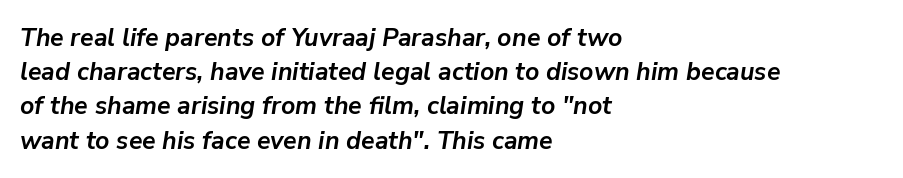
{"italic": "yes", "lean": "right", "slant_degrees": 9, "bold": "yes", "underline": "no", "align": "left", "line_spacing": "normal", "line_spacing_ratio": 1.37, "letter_spacing": "normal", "letter_spacing_em": 0.0, "glyph_px": 25}
